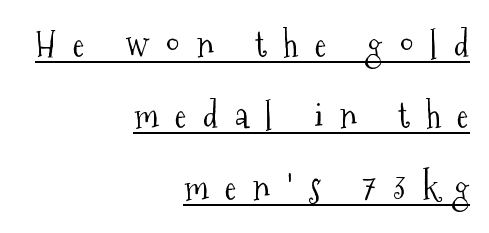
Q: Is the text bold? A: No.
Q: Is the text italic (slanted)? A: No, it is upright.
Q: Is the typeface a serif or a sans-serif typeface? A: Serif.
Q: Is the text underlined? A: Yes.
Q: How is the paragraph aligned? A: Right-aligned.
Q: Is the spacing between letters normal or unusually wide? A: Unusually wide.
Q: Is the spacing between lines tight, normal or loose? A: Loose.
Q: Width (condensed, normal, or wide)? A: Condensed.
Q: Stroke contrast? A: Medium.
Q: x-height? A: Medium.
Q: Monospaced? A: No.
